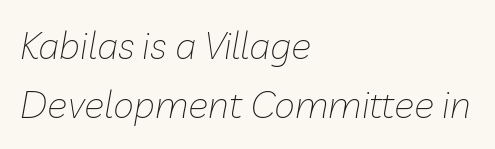
Q: Is the text bold? A: No.
Q: Is the text italic (slanted)? A: Yes, it leans right by about 10 degrees.
Q: Is the text underlined? A: No.
Q: How is the paragraph aligned? A: Left-aligned.
Q: Is the spacing between letters normal or unusually wide? A: Normal.
Q: Is the spacing between lines tight, normal or loose? A: Normal.
Q: Width (condensed, normal, or wide)? A: Normal.
Q: Stroke contrast? A: Low.
Q: x-height? A: Medium.
Q: Monospaced? A: No.
